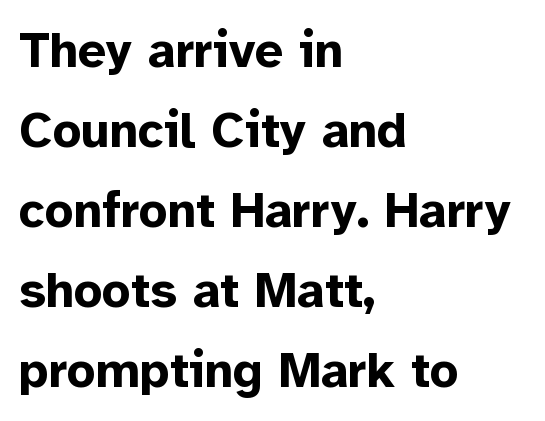
Thick stems and heavy bowls — unmistakably bold. The zone under the glyphs is completely vacant. Spacing verdict: proportional, widths tailored to each character. The typography opts for an upright posture over an oblique one.
